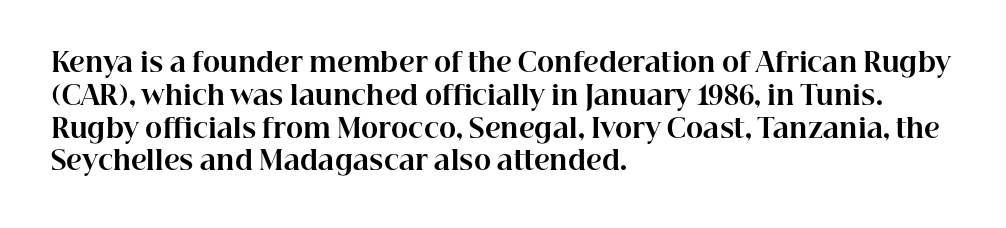
Q: Is the text bold? A: Yes.
Q: Is the text italic (slanted)? A: No, it is upright.
Q: Is the text underlined? A: No.
Q: How is the paragraph aligned? A: Left-aligned.
Q: Is the spacing between letters normal or unusually wide? A: Normal.
Q: Is the spacing between lines tight, normal or loose? A: Normal.
